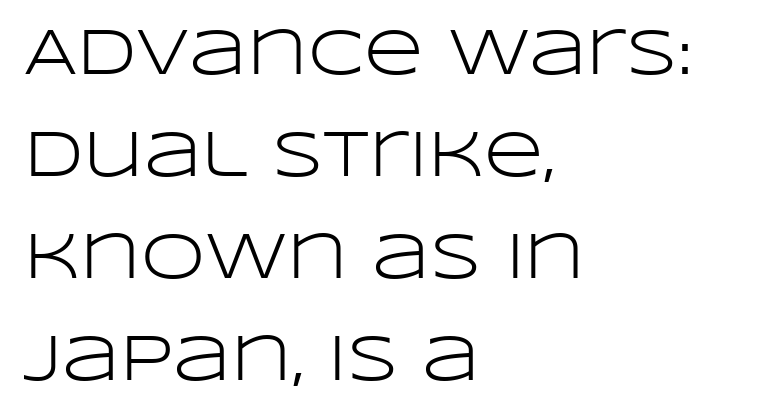
The image shows 65 px light, wide sans-serif type, upright; set left-aligned, normal line spacing (1.57x), normal letter spacing, not underlined; low stroke contrast and a large x-height.
